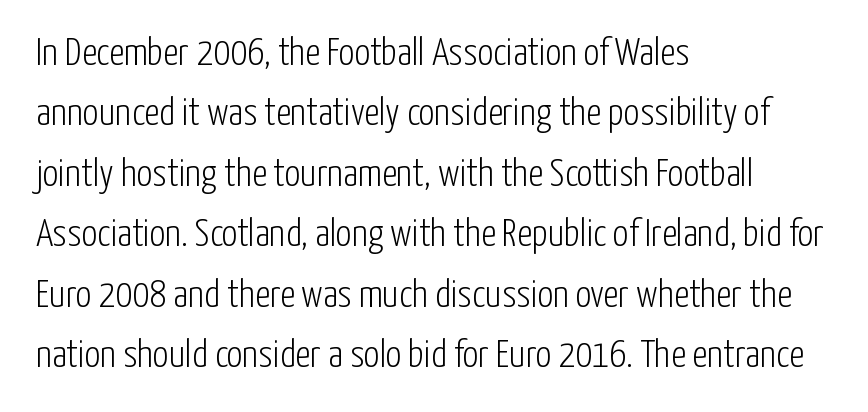
A typesetter would label this face a sans. Characters remain perfectly vertical along every line. Descenders are the only things crossing below the line. Horizontal alignment here is leftward, the default for most running prose. Summary of vertical rhythm: regular, with standard interline spacing.
